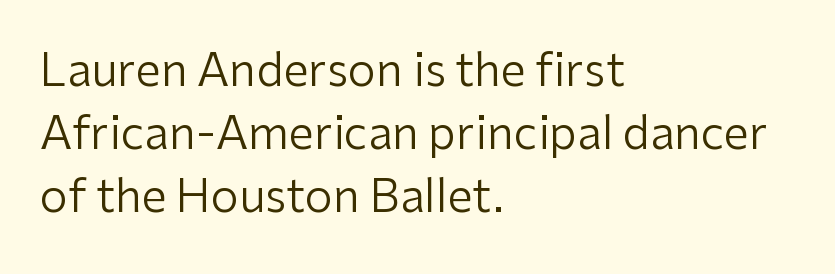
Q: Is the text bold? A: No.
Q: Is the text italic (slanted)? A: No, it is upright.
Q: Is the typeface a serif or a sans-serif typeface? A: Sans-serif.
Q: Is the text underlined? A: No.
Q: How is the paragraph aligned? A: Left-aligned.
Q: Is the spacing between letters normal or unusually wide? A: Normal.
Q: Is the spacing between lines tight, normal or loose? A: Normal.
Q: Width (condensed, normal, or wide)? A: Normal.
Q: Stroke contrast? A: Low.
Q: x-height? A: Medium.
Q: Monospaced? A: No.
